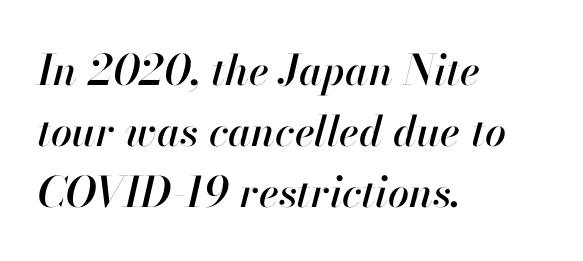
Q: Is the text italic (slanted)? A: Yes, it leans right by about 13 degrees.
Q: Is the text underlined? A: No.
Q: How is the paragraph aligned? A: Left-aligned.
Q: Is the spacing between letters normal or unusually wide? A: Normal.
Q: Is the spacing between lines tight, normal or loose? A: Normal.
Q: Width (condensed, normal, or wide)? A: Normal.
Q: Stroke contrast? A: High.
Q: x-height? A: Small.
Q: Monospaced? A: No.
